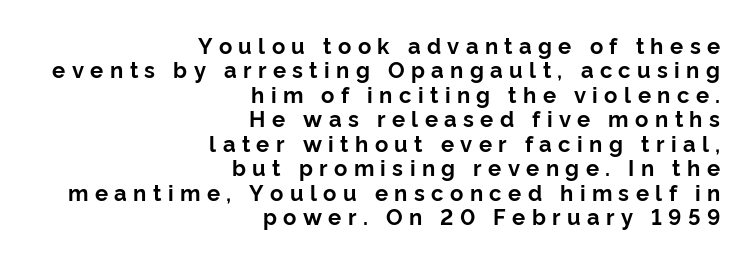
The image shows 22 px bold type, upright; set right-aligned, tight line spacing (1.11x), unusually wide letter spacing (+0.29 em), not underlined.
